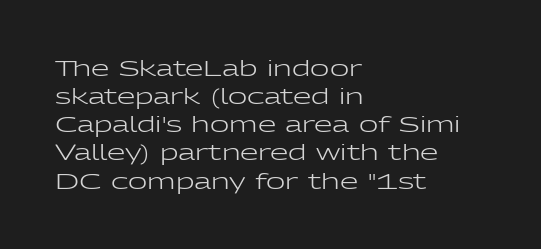
Visually the block forms a straight wall on the left and a jagged coastline on the right. Style check: upright. Bold? No — there's no thickening of the strokes. Notice how descenders clear the ascenders below comfortably — that's standard leading. Each word holds together tightly as a unit, with standard inter-letter gaps.
